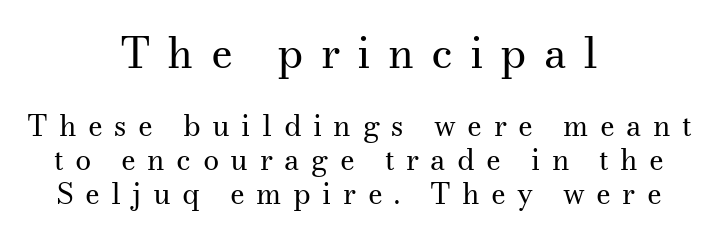
These glyphs show unthickened strokes, regular width or finer. If you squint, the top block still reads clearly — it's the larger of the two. Is this a sans? No — the strokes have serifs. The specimen omits any rule beneath the text block's lines.
